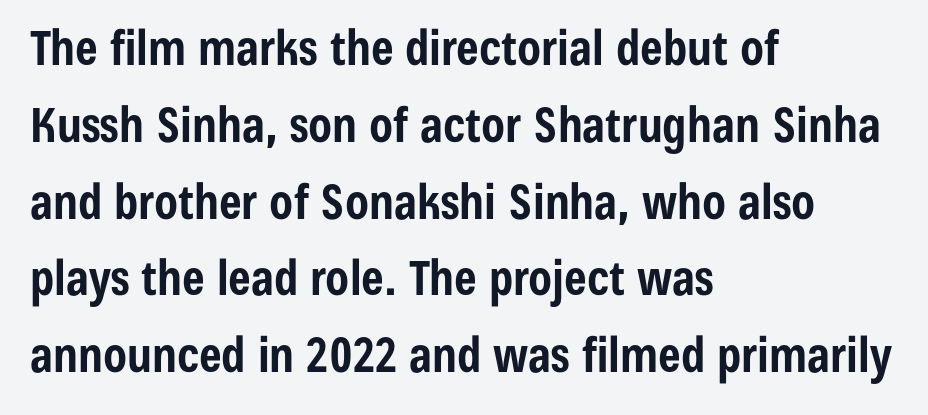
When letters stand straight like this, we call the style roman or upright. Plain, unruled lines of type. What's the leading like? Ordinary, nothing unusual. Heft: maximum for text — a bold.
